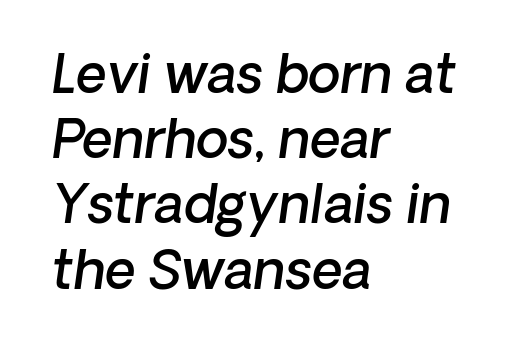
{"italic": "yes", "lean": "right", "slant_degrees": 8, "bold": "semi", "weight": "semibold", "width": "normal", "stroke_contrast": "low", "x_height": "medium", "monospaced": "no", "underline": "no", "align": "left", "line_spacing_ratio": 1.23, "letter_spacing": "normal", "letter_spacing_em": 0.0, "glyph_px": 53}
